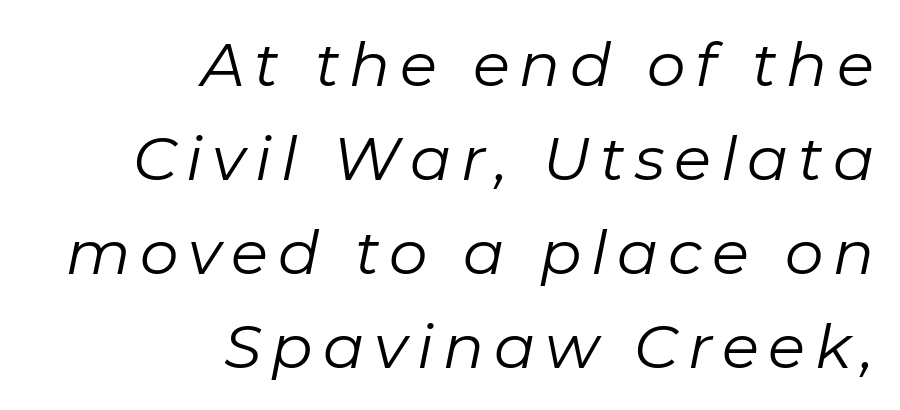
These glyphs show unthickened strokes, regular width or finer. Compared with ordinary roman type, these characters are visibly tilted. Do the characters align in a grid? No, the font is proportional. Horizontal alignment here is rightward, an uncommon choice for prose. Quick note: interline space is typical. The zone under the glyphs is completely vacant.
